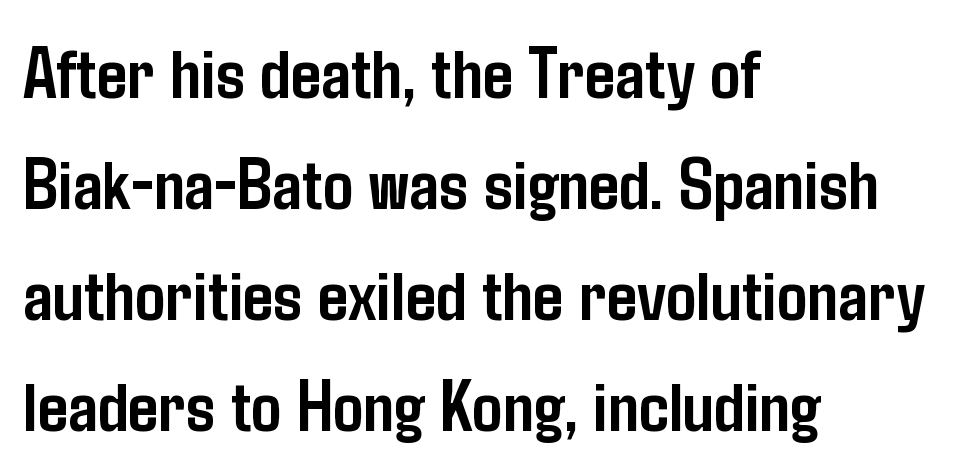
Q: Is the text bold? A: Yes.
Q: Is the text italic (slanted)? A: No, it is upright.
Q: Is the typeface a serif or a sans-serif typeface? A: Sans-serif.
Q: Is the text underlined? A: No.
Q: How is the paragraph aligned? A: Left-aligned.
Q: Is the spacing between letters normal or unusually wide? A: Normal.
Q: Is the spacing between lines tight, normal or loose? A: Normal.
Q: Width (condensed, normal, or wide)? A: Condensed.
Q: Stroke contrast? A: Low.
Q: x-height? A: Medium.
Q: Monospaced? A: No.
